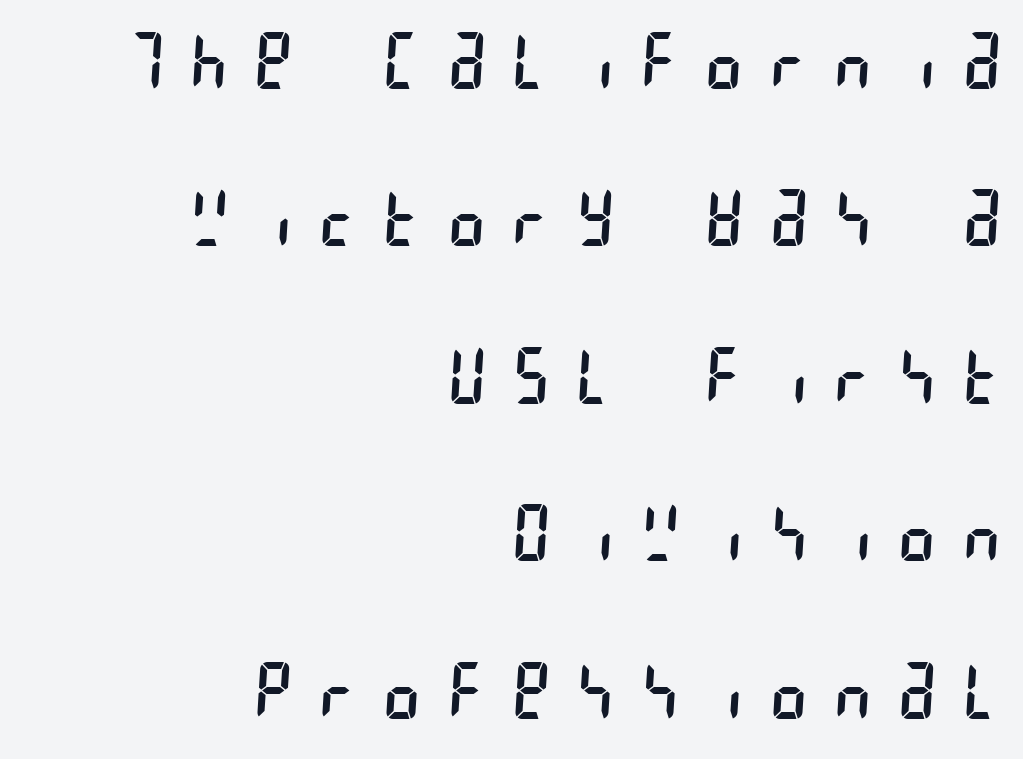
Q: Is the text bold? A: No.
Q: Is the typeface a serif or a sans-serif typeface? A: Sans-serif.
Q: Is the text underlined? A: No.
Q: How is the paragraph aligned? A: Right-aligned.
Q: Is the spacing between letters normal or unusually wide? A: Unusually wide.
Q: Is the spacing between lines tight, normal or loose? A: Loose.
Q: Width (condensed, normal, or wide)? A: Condensed.
Q: Stroke contrast? A: Low.
Q: x-height? A: Large.
